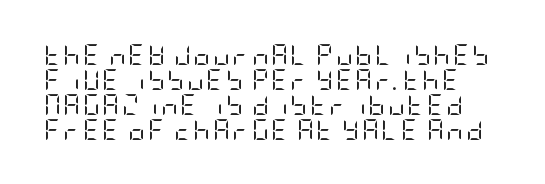
{"italic": "no", "bold": "no", "underline": "no", "line_spacing_ratio": 1.19, "glyph_px": 21}
